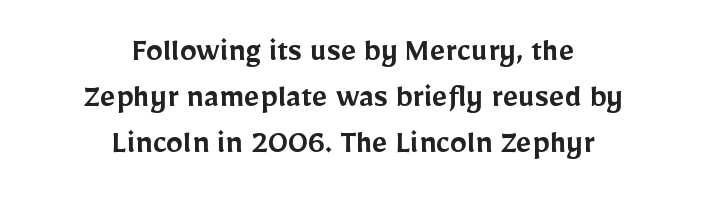
The image shows 34 px semibold sans-serif type, upright; set centered, normal line spacing (1.36x), normal letter spacing, not underlined; low stroke contrast and a medium x-height.
